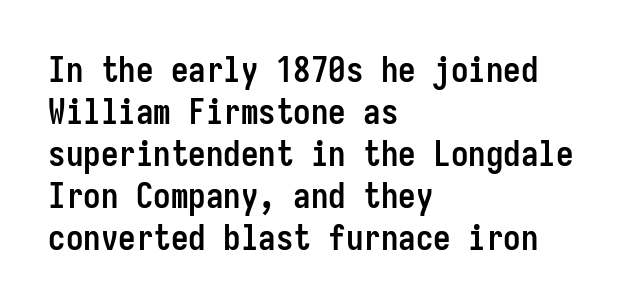
Where is the straight margin? On the left. Rule under the text: the space is simply empty. These lines are rendered in a fixed-pitch font. Serifs: no, the terminals of the letterforms are clean. Spacing between characters is what you'd get straight out of the box. The lettering stays uniformly vertical, giving the passage a roman look.
